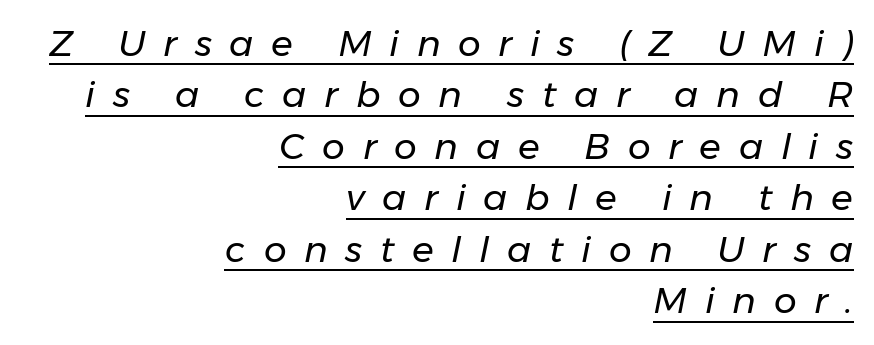
Does the copy run flush right? Yes — the right margin is perfectly even. Look at the tracking — it's clearly loosened, letters drifting apart. There's an unmistakable incline to the writing here. Is the type heavy? It reads as light-to-regular instead. This rendering features underlined lettering. The lines sit at an ordinary, default distance from one another.
